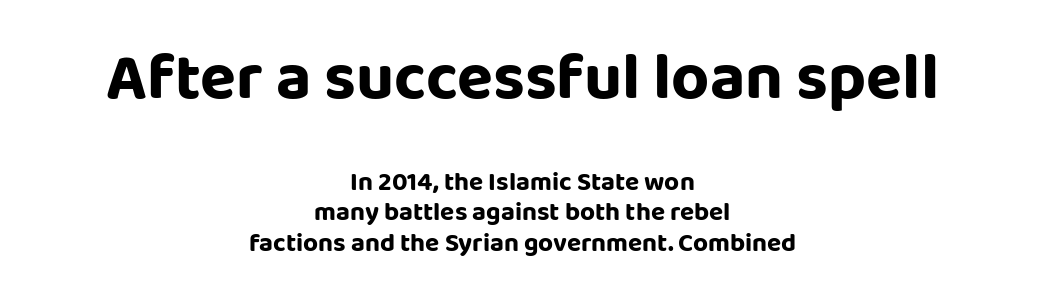
The type family on display is of the sans-serif kind. This sample uses an upright cut, with every glyph sitting square on the baseline. Here the first block reads like a headline and the second like body copy. Only glyphs here, with clear space below each row. Proportional: the letters do not fall into vertical columns. No extra tracking has been applied to these lines.
